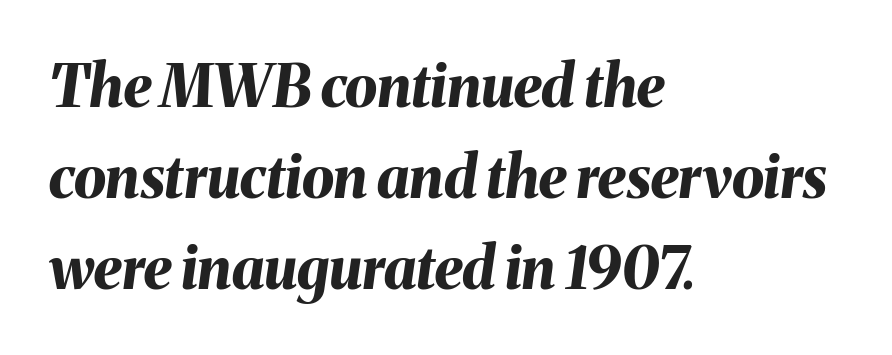
{"italic": "yes", "lean": "right", "slant_degrees": 8, "bold": "yes", "weight": "bold", "width": "normal", "stroke_contrast": "medium", "x_height": "medium", "monospaced": "no", "underline": "no", "align": "left", "line_spacing": "normal", "line_spacing_ratio": 1.57, "letter_spacing": "normal", "letter_spacing_em": 0.0, "glyph_px": 58}
